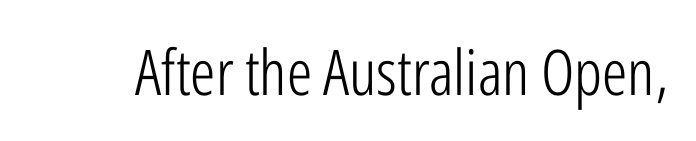
Q: Is the text bold? A: No.
Q: Is the text italic (slanted)? A: No, it is upright.
Q: Is the typeface a serif or a sans-serif typeface? A: Sans-serif.
Q: Is the text underlined? A: No.
Q: Is the spacing between letters normal or unusually wide? A: Normal.
Q: Width (condensed, normal, or wide)? A: Condensed.
Q: Stroke contrast? A: Low.
Q: x-height? A: Medium.
Q: Monospaced? A: No.
